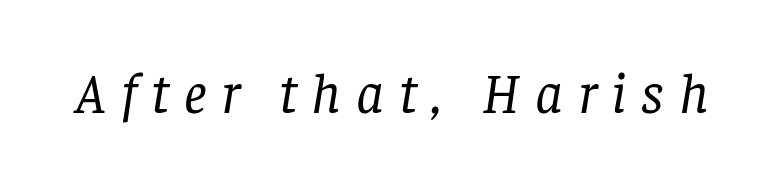
Q: Is the text bold? A: No.
Q: Is the text italic (slanted)? A: Yes, it leans right by about 8 degrees.
Q: Is the typeface a serif or a sans-serif typeface? A: Serif.
Q: Is the text underlined? A: No.
Q: Is the spacing between letters normal or unusually wide? A: Unusually wide.
Q: Width (condensed, normal, or wide)? A: Normal.
Q: Stroke contrast? A: Low.
Q: x-height? A: Large.
Q: Monospaced? A: No.
